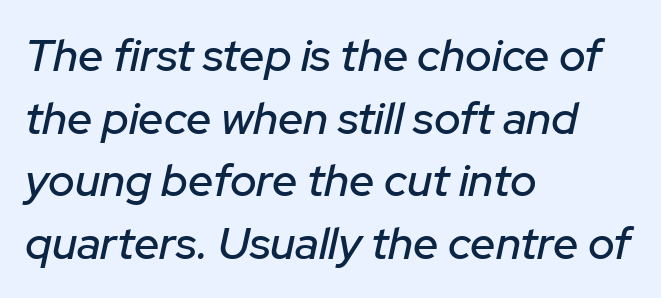
The image shows 45 px text type, italic (leaning right); set left-aligned, normal line spacing (1.39x), normal letter spacing, not underlined; low stroke contrast and a medium x-height.
